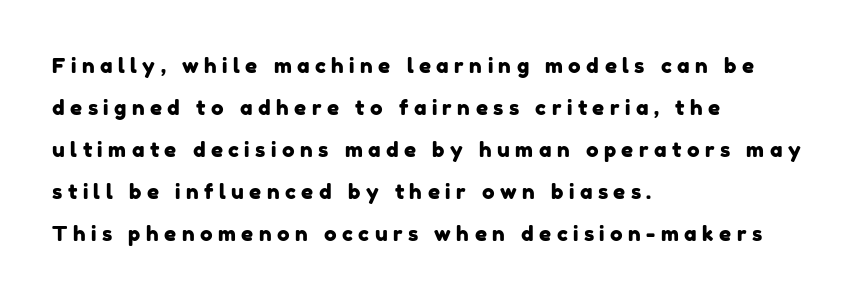
{"underline": "no", "align": "left", "line_spacing": "loose", "line_spacing_ratio": 2.0, "letter_spacing": "wide", "letter_spacing_em": 0.26, "glyph_px": 21}
